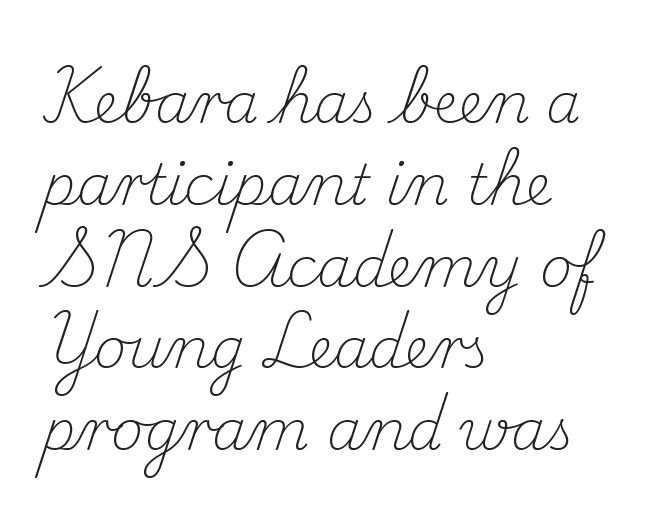
Q: Is the text bold? A: No.
Q: Is the text italic (slanted)? A: Yes.
Q: Is the typeface a serif or a sans-serif typeface? A: Serif.
Q: Is the text underlined? A: No.
Q: How is the paragraph aligned? A: Left-aligned.
Q: Is the spacing between letters normal or unusually wide? A: Normal.
Q: Is the spacing between lines tight, normal or loose? A: Normal.
Q: Width (condensed, normal, or wide)? A: Normal.
Q: Stroke contrast? A: Medium.
Q: x-height? A: Small.
Q: Monospaced? A: No.
